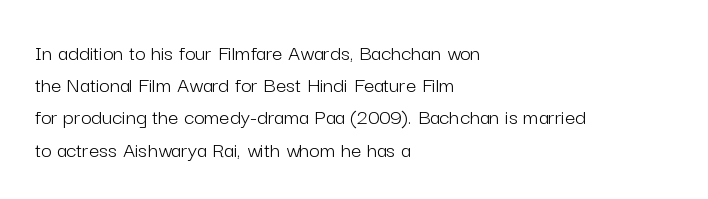
{"italic": "no", "bold": "no", "underline": "no", "align": "left", "line_spacing": "normal", "line_spacing_ratio": 1.4, "letter_spacing": "normal", "letter_spacing_em": 0.0, "glyph_px": 23}
